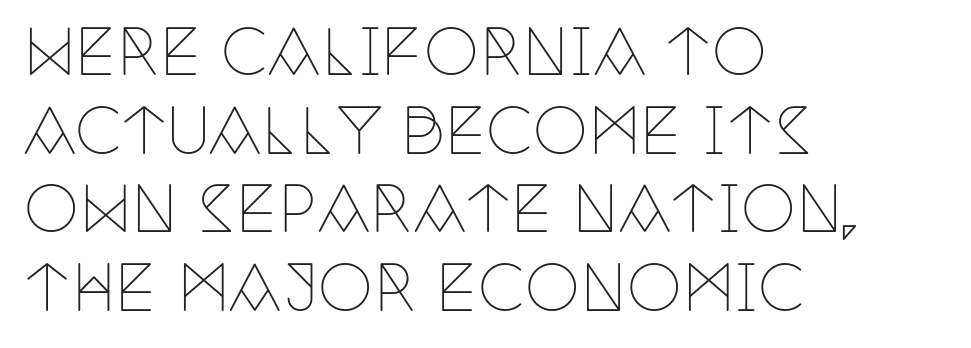
{"serif": "yes", "italic": "no", "bold": "no", "weight": "thin", "width": "condensed", "stroke_contrast": "low", "x_height": "large", "monospaced": "no", "underline": "no", "align": "left", "line_spacing": "normal", "line_spacing_ratio": 1.27, "letter_spacing": "normal", "letter_spacing_em": 0.0, "glyph_px": 62}
